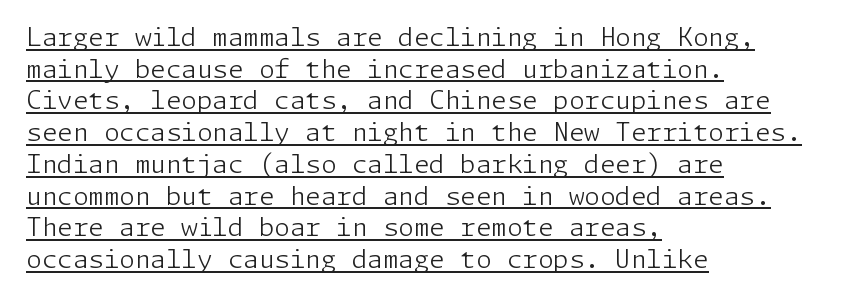
The image shows 25 px text type, upright; set left-aligned, normal line spacing (1.27x), normal letter spacing, underlined.
